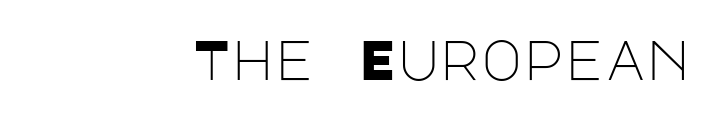
The image shows 56 px light sans-serif type, upright; set normal letter spacing, not underlined; low stroke contrast and a large x-height.
